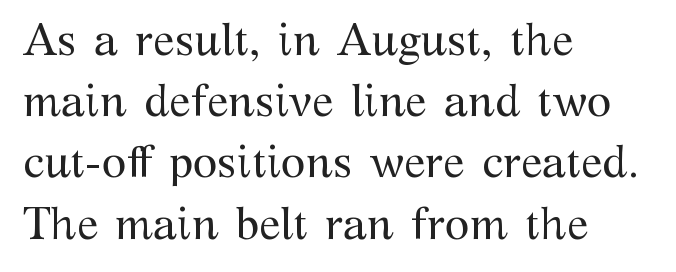
The image shows 45 px regular-weight serif type, upright; set left-aligned, normal line spacing (1.36x), normal letter spacing, not underlined; medium stroke contrast and a medium x-height.
